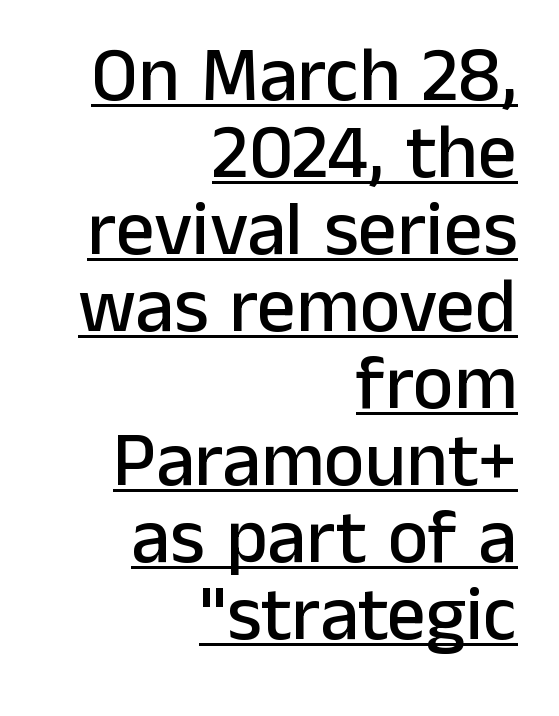
{"serif": "no", "italic": "no", "width": "normal", "stroke_contrast": "low", "x_height": "medium", "monospaced": "no", "underline": "yes", "align": "right", "line_spacing": "tight", "line_spacing_ratio": 1.0, "letter_spacing": "normal", "letter_spacing_em": 0.0, "glyph_px": 77}
